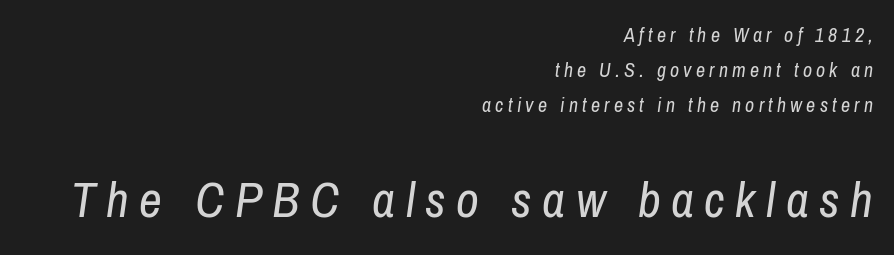
Q: Is the text bold? A: No.
Q: Is the text italic (slanted)? A: Yes, it leans right by about 8 degrees.
Q: Is the text underlined? A: No.
Q: How is the paragraph aligned? A: Right-aligned.
Q: Is the spacing between letters normal or unusually wide? A: Unusually wide.
Q: Which block of text is set in a larger size, the first (top) or the second (bottom)? A: The second (bottom) one.
Q: Width (condensed, normal, or wide)? A: Condensed.
Q: Stroke contrast? A: Low.
Q: x-height? A: Medium.
Q: Monospaced? A: No.
